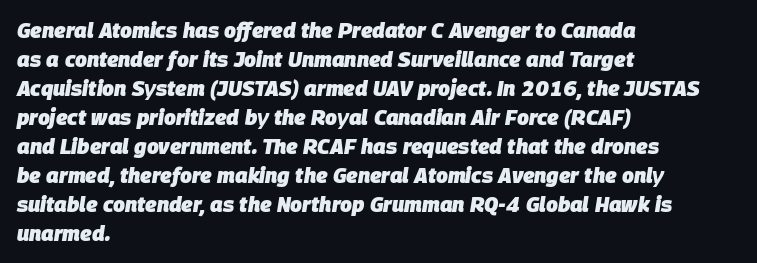
The space directly below the letters is spotless. Each glyph is drawn with heavy, bold strokes. An italicized treatment has been applied to the whole sample. The lines sit at an ordinary, default distance from one another. Letter spacing: default. One-word summary of the alignment: left.
